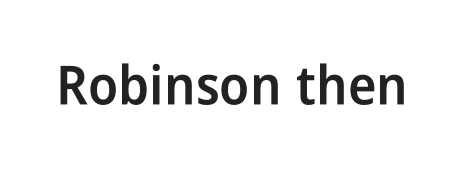
The image shows 54 px semibold, condensed sans-serif type, upright; set normal letter spacing, not underlined; low stroke contrast and a medium x-height.
